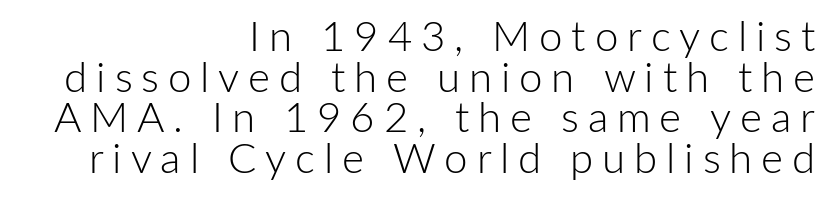
{"serif": "no", "italic": "no", "bold": "no", "weight": "light", "width": "normal", "stroke_contrast": "low", "x_height": "medium", "monospaced": "no", "underline": "no", "align": "right", "line_spacing": "tight", "line_spacing_ratio": 0.97, "letter_spacing": "wide", "letter_spacing_em": 0.21, "glyph_px": 42}
